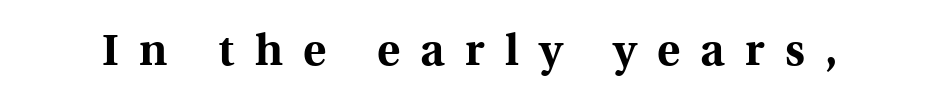
Is this a fixed-width face? No — the glyphs have proportional, varying widths. Underlining? Definitely not there. Letter spacing: wide. On the weight axis this lands at bold, roughly 700.
